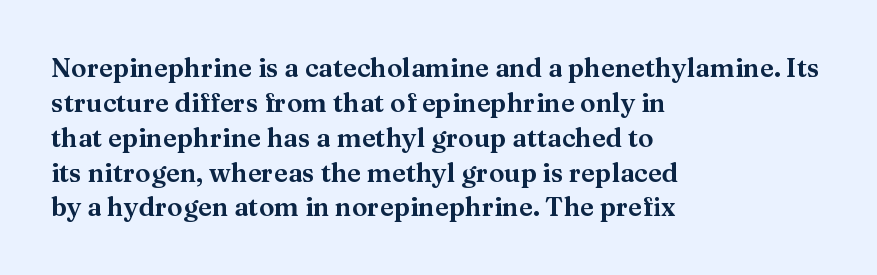
The image shows 26 px text type, upright; set left-aligned, normal line spacing (1.34x), normal letter spacing, not underlined.
